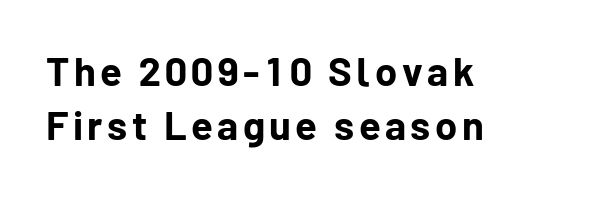
Q: Is the text bold? A: Yes.
Q: Is the text italic (slanted)? A: No, it is upright.
Q: Is the typeface a serif or a sans-serif typeface? A: Sans-serif.
Q: Is the text underlined? A: No.
Q: How is the paragraph aligned? A: Left-aligned.
Q: Is the spacing between lines tight, normal or loose? A: Normal.
Q: Width (condensed, normal, or wide)? A: Normal.
Q: Stroke contrast? A: Low.
Q: x-height? A: Medium.
Q: Monospaced? A: No.
